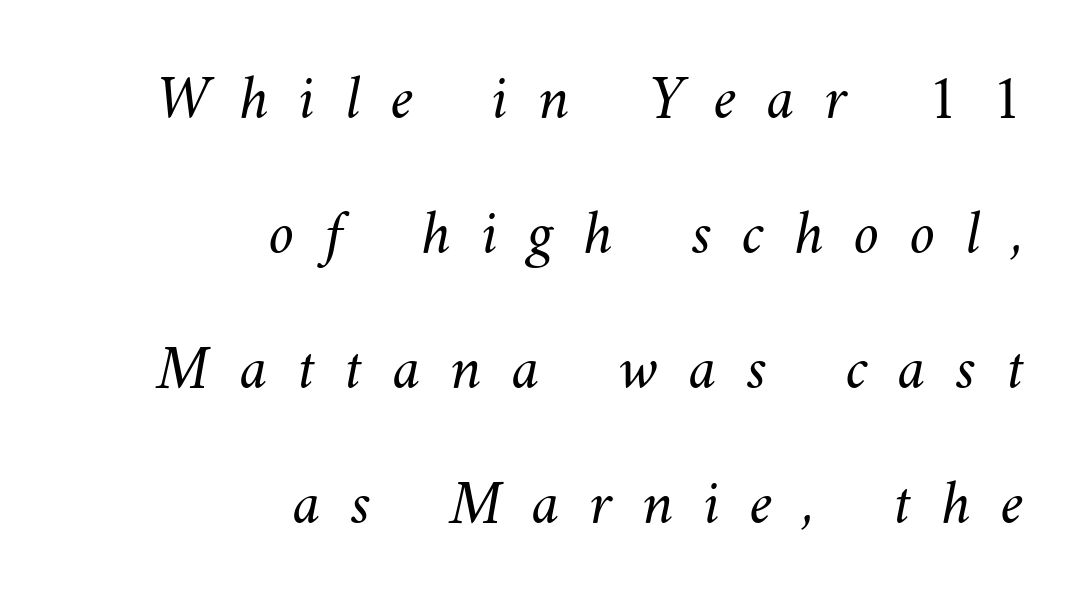
Q: Is the text bold? A: No.
Q: Is the text underlined? A: No.
Q: How is the paragraph aligned? A: Right-aligned.
Q: Is the spacing between letters normal or unusually wide? A: Unusually wide.
Q: Is the spacing between lines tight, normal or loose? A: Loose.
Q: Width (condensed, normal, or wide)? A: Normal.
Q: Stroke contrast? A: Medium.
Q: x-height? A: Small.
Q: Monospaced? A: No.
